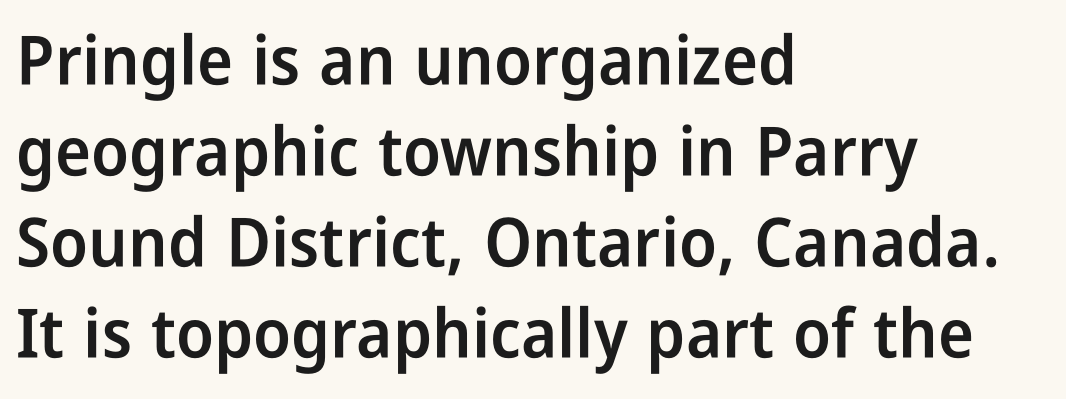
Has an underline been added? It has not. Notice how the stems are strictly vertical — no italics here. You could not count columns in this text — the font is proportionally spaced. Every row of glyphs begins at an identical x-position on the left. Serifs: no, the terminals of the letterforms are clean. Firm but not heavy-handed strokes: this text is semibold.
